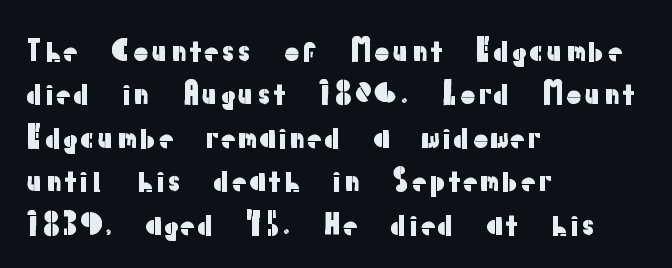
The image shows 30 px sans-serif type, upright; set left-aligned, normal line spacing (1.45x), normal letter spacing, not underlined; low stroke contrast and a medium x-height.
